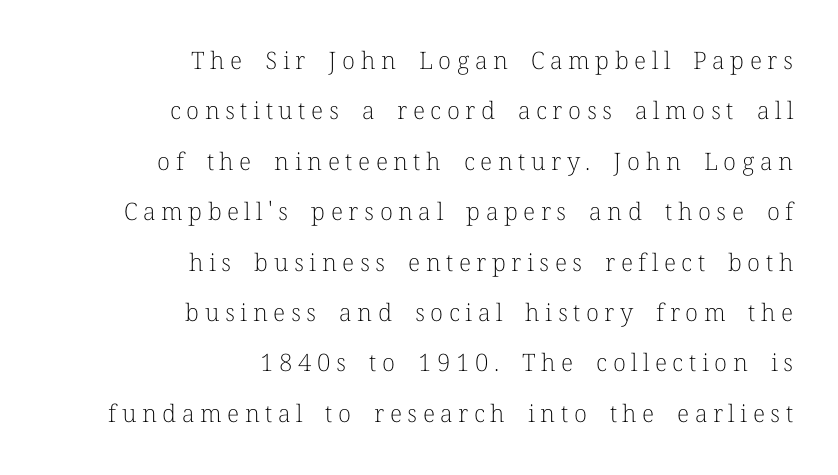
The image shows 24 px text type, upright; set right-aligned, loose line spacing (2.1x), unusually wide letter spacing (+0.23 em), not underlined.
